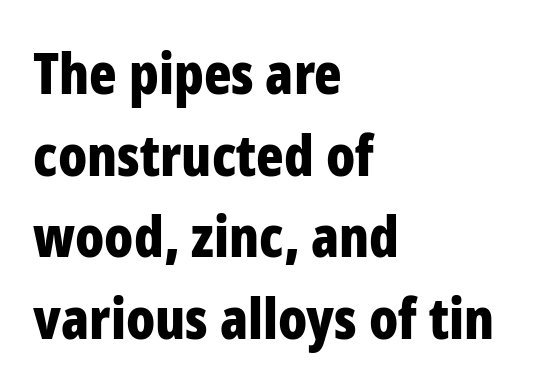
The image shows 57 px bold, condensed sans-serif type, upright; set left-aligned, normal line spacing (1.43x), normal letter spacing, not underlined; low stroke contrast and a medium x-height.
